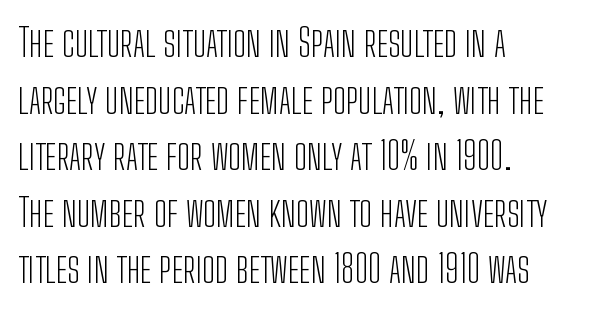
Q: Is the text bold? A: No.
Q: Is the text italic (slanted)? A: No, it is upright.
Q: Is the typeface a serif or a sans-serif typeface? A: Sans-serif.
Q: Is the text underlined? A: No.
Q: How is the paragraph aligned? A: Left-aligned.
Q: Is the spacing between letters normal or unusually wide? A: Normal.
Q: Is the spacing between lines tight, normal or loose? A: Normal.
Q: Width (condensed, normal, or wide)? A: Condensed.
Q: Stroke contrast? A: Low.
Q: x-height? A: Medium.
Q: Monospaced? A: No.
